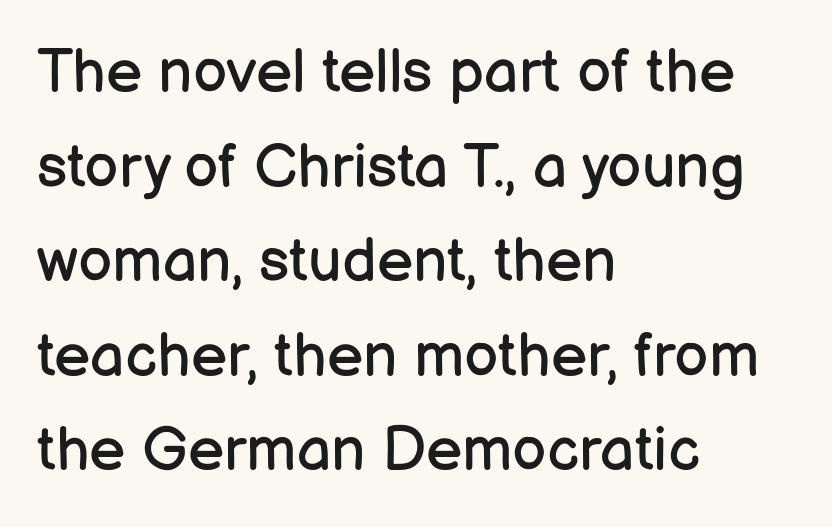
{"serif": "no", "italic": "no", "bold": "no", "weight": "regular", "width": "normal", "stroke_contrast": "low", "x_height": "medium", "monospaced": "no", "underline": "no", "align": "left", "line_spacing": "normal", "line_spacing_ratio": 1.55, "letter_spacing": "normal", "letter_spacing_em": 0.0, "glyph_px": 61}
